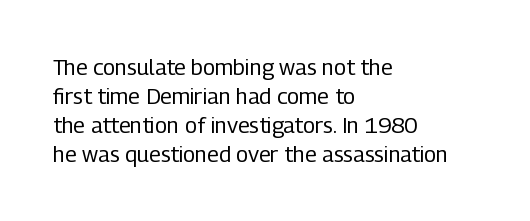
Tall strokes in this sample are plumb rather than angled. The passage shown has conventional tracking throughout. Every row of glyphs begins at an identical x-position on the left. A normal amount of white space separates one row of letters from the next. Type without underlining.
